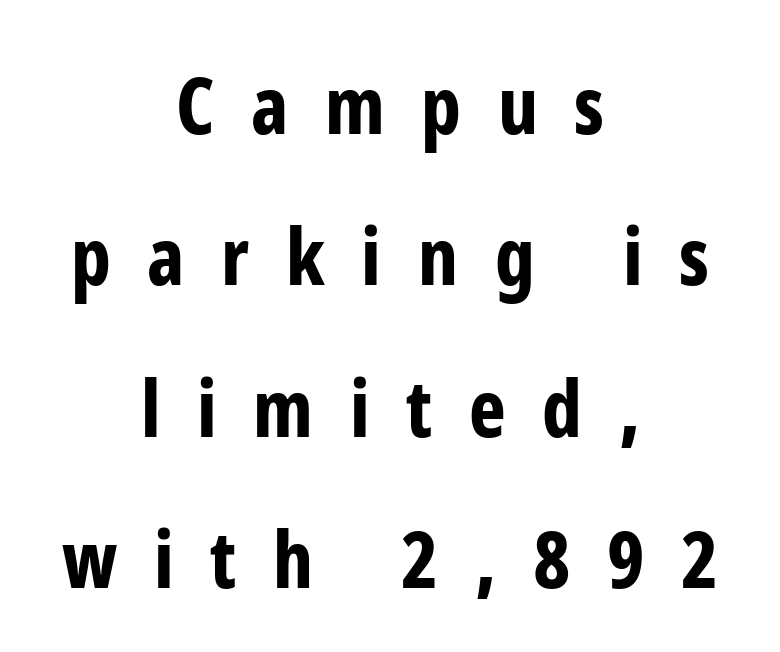
Observe the absence of serifs on each vertical stroke in this sample. In terms of leading, this rendering errs on the spacious side. Character widths vary here, with narrow letters taking less room than wide ones. The glyphs have the mass of a bold cut.
